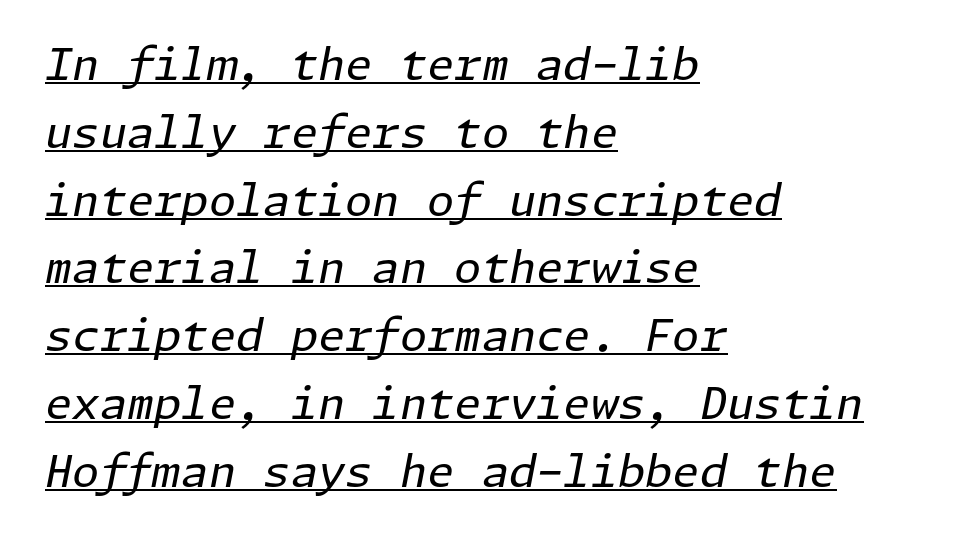
Q: Is the text bold? A: No.
Q: Is the text italic (slanted)? A: Yes, it leans right by about 11 degrees.
Q: Is the text underlined? A: Yes.
Q: How is the paragraph aligned? A: Left-aligned.
Q: Is the spacing between letters normal or unusually wide? A: Normal.
Q: Is the spacing between lines tight, normal or loose? A: Normal.
Q: Width (condensed, normal, or wide)? A: Normal.
Q: Stroke contrast? A: Low.
Q: x-height? A: Medium.
